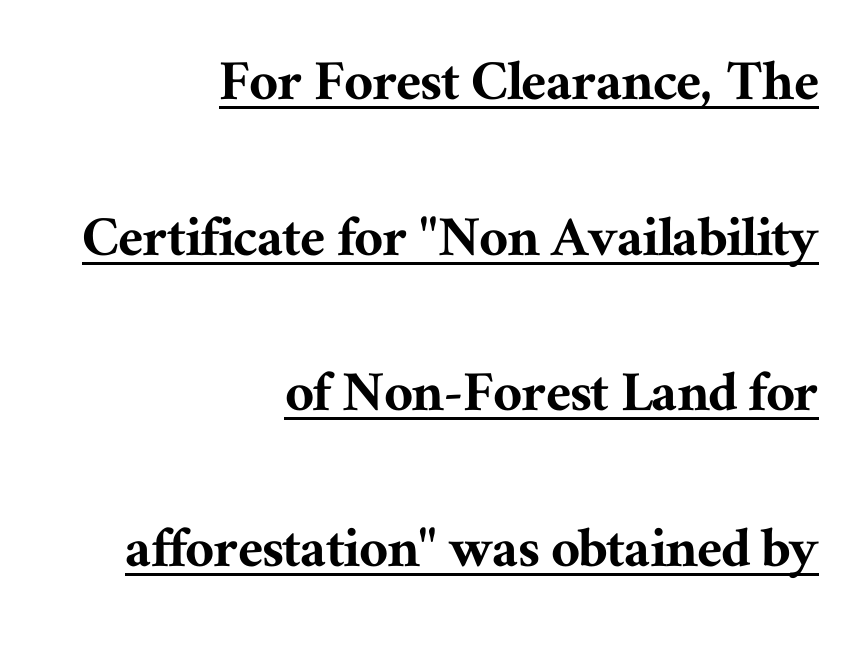
Q: Is the text italic (slanted)? A: No, it is upright.
Q: Is the typeface a serif or a sans-serif typeface? A: Serif.
Q: Is the text underlined? A: Yes.
Q: How is the paragraph aligned? A: Right-aligned.
Q: Is the spacing between letters normal or unusually wide? A: Normal.
Q: Is the spacing between lines tight, normal or loose? A: Loose.
Q: Width (condensed, normal, or wide)? A: Normal.
Q: Stroke contrast? A: Medium.
Q: x-height? A: Medium.
Q: Monospaced? A: No.
